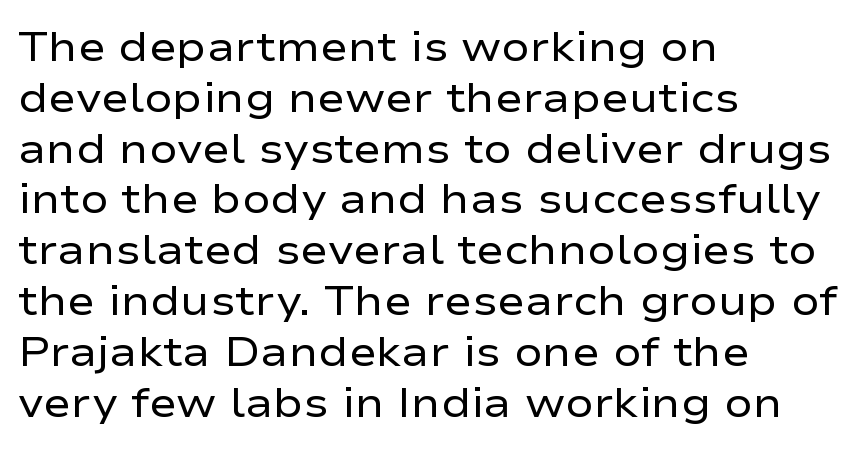
{"serif": "no", "italic": "no", "bold": "no", "weight": "regular", "width": "wide", "stroke_contrast": "low", "x_height": "medium", "monospaced": "no", "underline": "no", "align": "left", "line_spacing_ratio": 1.21, "letter_spacing": "normal", "letter_spacing_em": 0.0, "glyph_px": 42}
